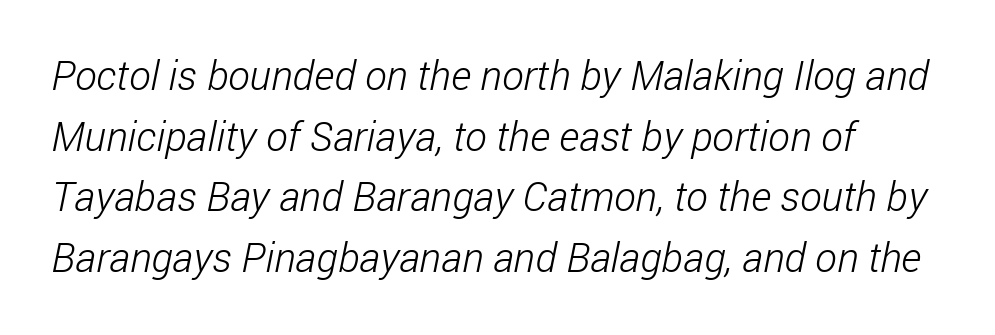
The font family rendered here belongs to the sans-serif group. The rendering keeps characters at their native spacing. The specimen omits any rule beneath the text block's lines. Is this a fixed-width face? No — the glyphs have proportional, varying widths. Stems and bowls with no extra thickness — not bold. The lines sit at an ordinary, default distance from one another.
